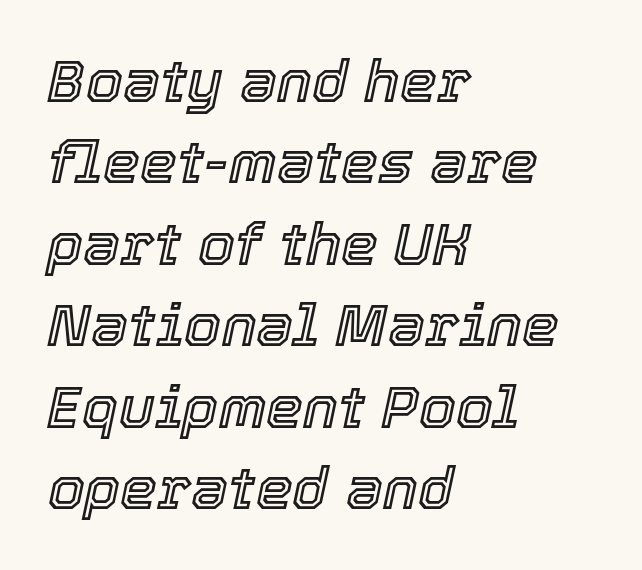
The image shows 59 px text type, italic (leaning right); set left-aligned, normal line spacing (1.38x), normal letter spacing, not underlined; a medium x-height.
